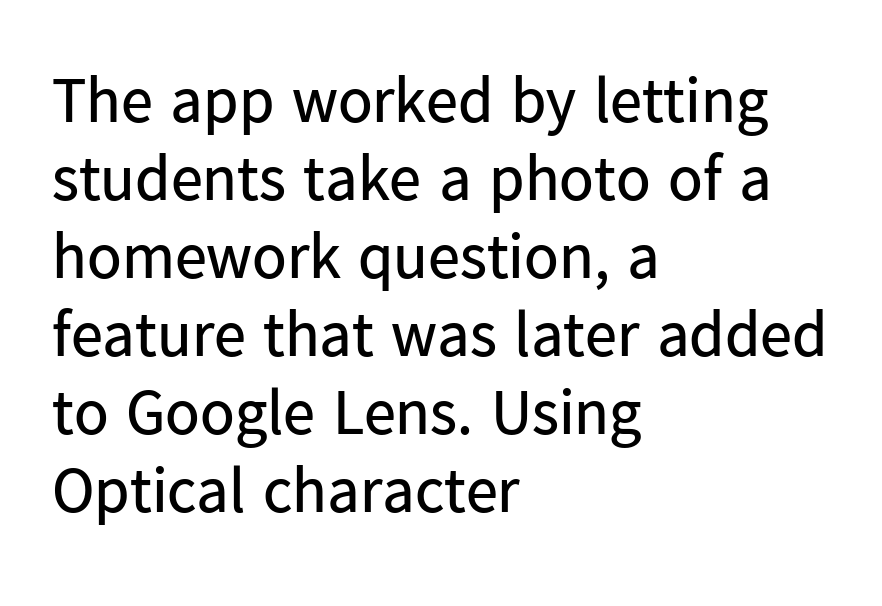
The image shows 64 px regular-weight sans-serif type, upright; set left-aligned, line spacing 1.22x, normal letter spacing, not underlined; low stroke contrast and a medium x-height.
